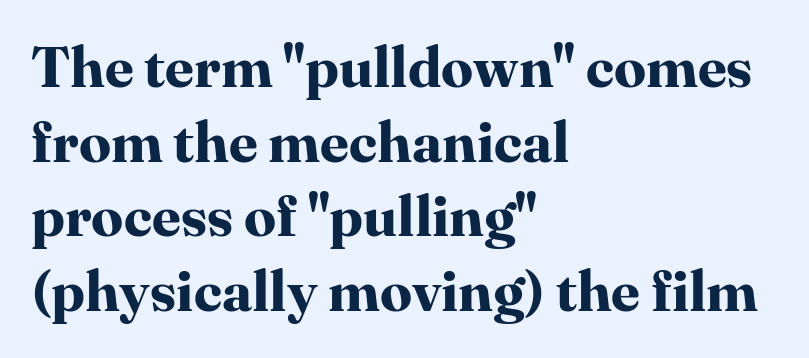
The image shows 57 px bold serif type, upright; set left-aligned, normal line spacing (1.31x), normal letter spacing, not underlined; high stroke contrast and a medium x-height.
